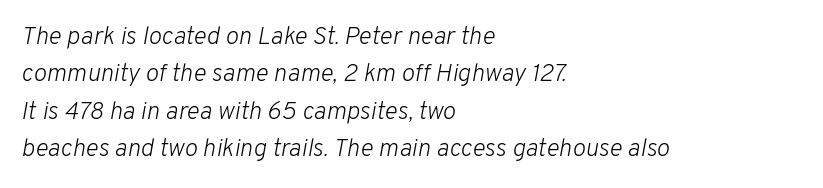
Q: Is the text bold? A: No.
Q: Is the text italic (slanted)? A: Yes, it leans right by about 10 degrees.
Q: Is the text underlined? A: No.
Q: How is the paragraph aligned? A: Left-aligned.
Q: Is the spacing between letters normal or unusually wide? A: Normal.
Q: Is the spacing between lines tight, normal or loose? A: Normal.
